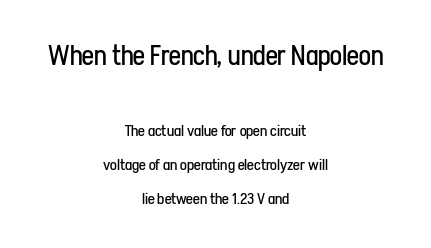
When letters stand straight like this, we call the style roman or upright. Each letter keeps its own natural width here, so spacing adapts to shape. No heavy texture on the line: the type isn't bold. The string is rendered with underlining switched off. Rows of type keep a wide berth in the vertical direction. These lines stack symmetrically, like a column narrowing and widening about its center.
